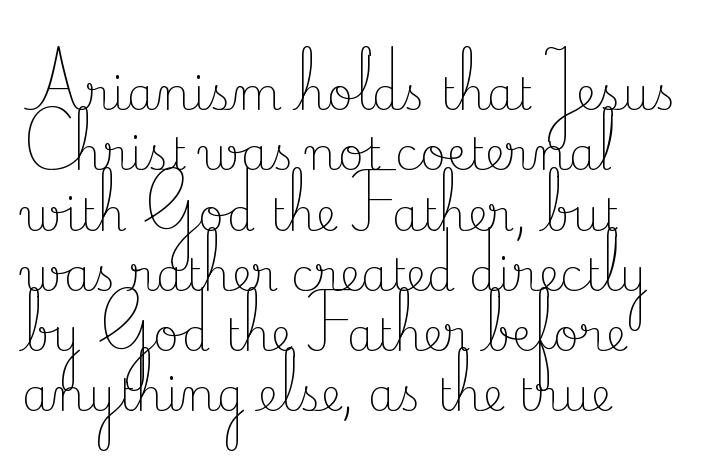
{"serif": "yes", "italic": "no", "bold": "no", "weight": "light", "width": "normal", "stroke_contrast": "low", "x_height": "small", "monospaced": "no", "underline": "no", "align": "left", "line_spacing": "normal", "line_spacing_ratio": 1.34, "letter_spacing": "normal", "letter_spacing_em": 0.0, "glyph_px": 45}
